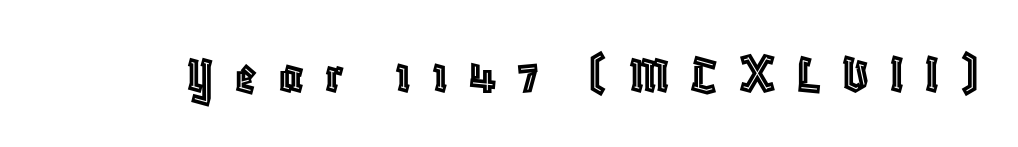
The image shows 56 px condensed type, upright; set unusually wide letter spacing (+0.38 em), not underlined; a large x-height.
